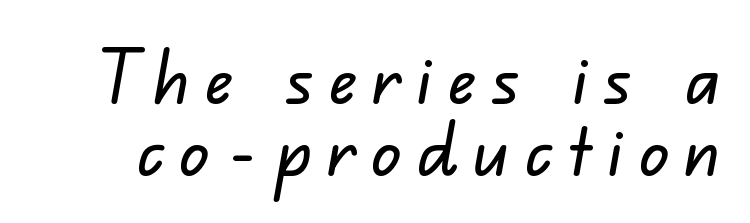
{"serif": "no", "width": "normal", "stroke_contrast": "low", "x_height": "small", "monospaced": "no", "underline": "no", "line_spacing": "tight", "line_spacing_ratio": 0.97, "letter_spacing": "wide", "letter_spacing_em": 0.21, "glyph_px": 74}
